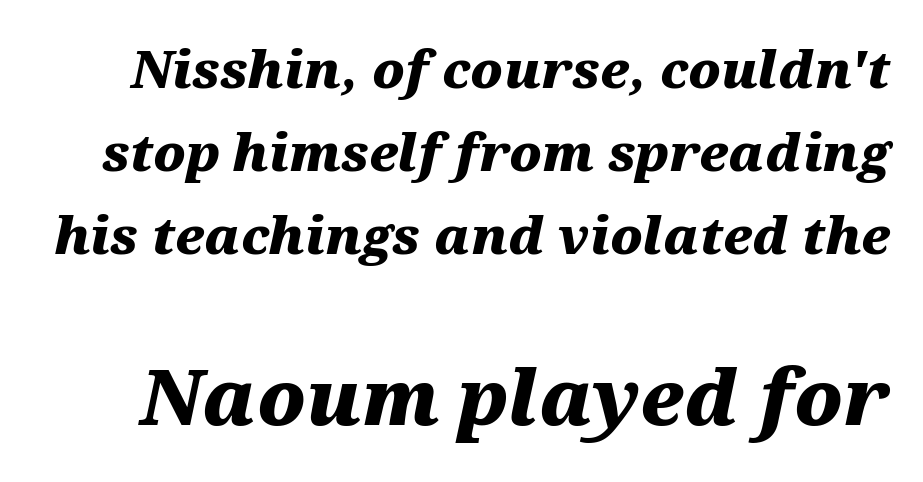
The image shows 76 px heavy, wide type, italic (leaning right); set normal line spacing (1.63x), normal letter spacing, not underlined; the second (bottom) block is 1.49x larger; medium stroke contrast and a medium x-height.
